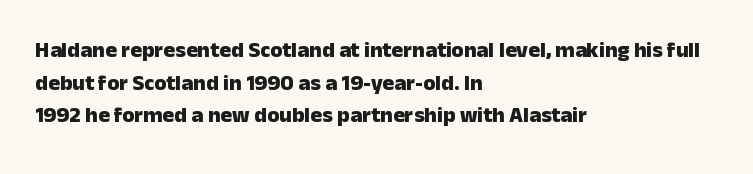
The letters stand straight up with perfectly vertical stems. Vertical spacing — default. Beneath every word, the page is bare. Typeset ragged right — the left edge is the straight one.
